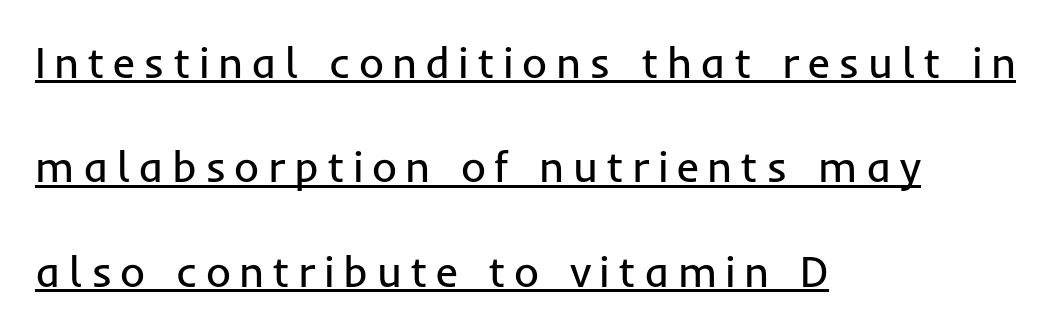
Q: Is the text bold? A: No.
Q: Is the text italic (slanted)? A: No, it is upright.
Q: Is the typeface a serif or a sans-serif typeface? A: Sans-serif.
Q: Is the text underlined? A: Yes.
Q: How is the paragraph aligned? A: Left-aligned.
Q: Is the spacing between lines tight, normal or loose? A: Loose.
Q: Width (condensed, normal, or wide)? A: Normal.
Q: Stroke contrast? A: Low.
Q: x-height? A: Medium.
Q: Monospaced? A: No.
